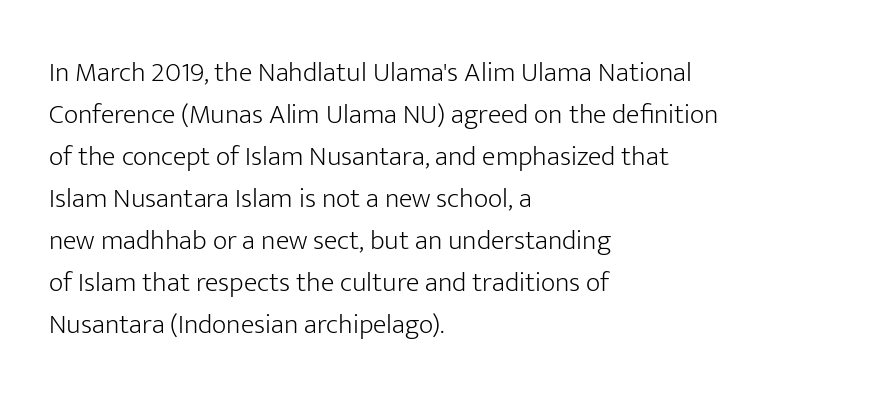
{"serif": "no", "italic": "no", "bold": "no", "weight": "light", "width": "normal", "stroke_contrast": "low", "x_height": "medium", "monospaced": "no", "underline": "no", "align": "left", "line_spacing": "normal", "line_spacing_ratio": 1.5, "letter_spacing": "normal", "letter_spacing_em": 0.0, "glyph_px": 28}
